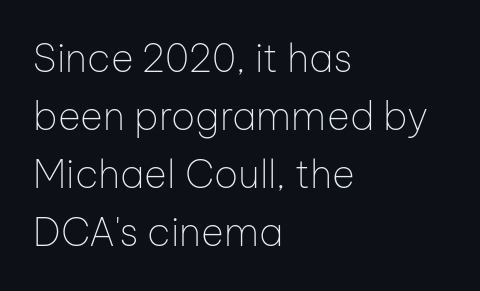
Q: Is the text bold? A: No.
Q: Is the text italic (slanted)? A: No, it is upright.
Q: Is the typeface a serif or a sans-serif typeface? A: Sans-serif.
Q: Is the text underlined? A: No.
Q: How is the paragraph aligned? A: Left-aligned.
Q: Is the spacing between letters normal or unusually wide? A: Normal.
Q: Is the spacing between lines tight, normal or loose? A: Normal.
Q: Width (condensed, normal, or wide)? A: Normal.
Q: Stroke contrast? A: Low.
Q: x-height? A: Medium.
Q: Monospaced? A: No.
